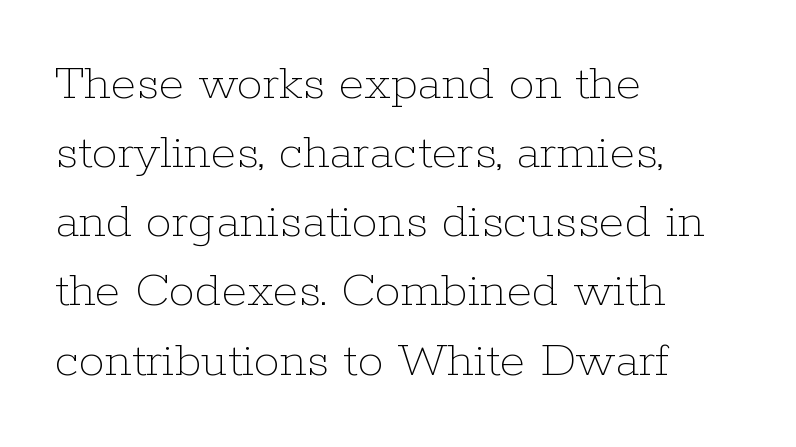
Q: Is the text bold? A: No.
Q: Is the text italic (slanted)? A: No, it is upright.
Q: Is the text underlined? A: No.
Q: How is the paragraph aligned? A: Left-aligned.
Q: Is the spacing between letters normal or unusually wide? A: Normal.
Q: Is the spacing between lines tight, normal or loose? A: Normal.
Q: Width (condensed, normal, or wide)? A: Normal.
Q: Stroke contrast? A: Low.
Q: x-height? A: Medium.
Q: Monospaced? A: No.
